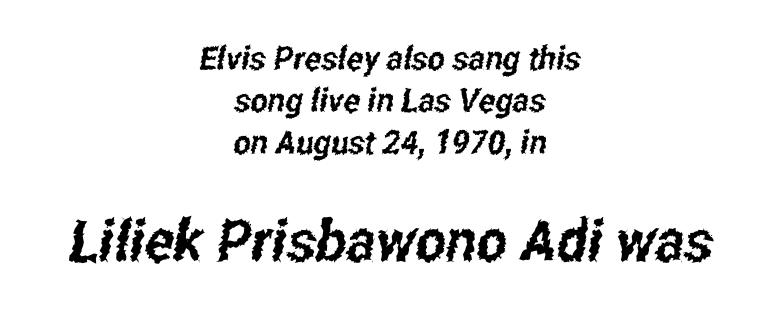
Q: Is the typeface a serif or a sans-serif typeface? A: Sans-serif.
Q: Is the text underlined? A: No.
Q: How is the paragraph aligned? A: Centered.
Q: Is the spacing between letters normal or unusually wide? A: Normal.
Q: Is the spacing between lines tight, normal or loose? A: Normal.
Q: Which block of text is set in a larger size, the first (top) or the second (bottom)? A: The second (bottom) one.
Q: Width (condensed, normal, or wide)? A: Condensed.
Q: Stroke contrast? A: Low.
Q: x-height? A: Medium.
Q: Monospaced? A: No.
